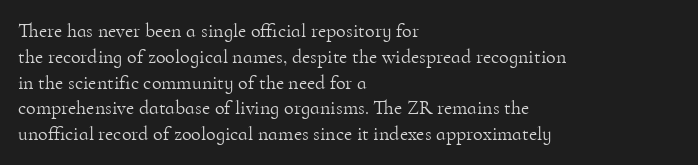
{"italic": "no", "bold": "no", "underline": "no", "align": "left", "line_spacing": "normal", "line_spacing_ratio": 1.29, "letter_spacing": "normal", "letter_spacing_em": 0.0, "glyph_px": 20}
